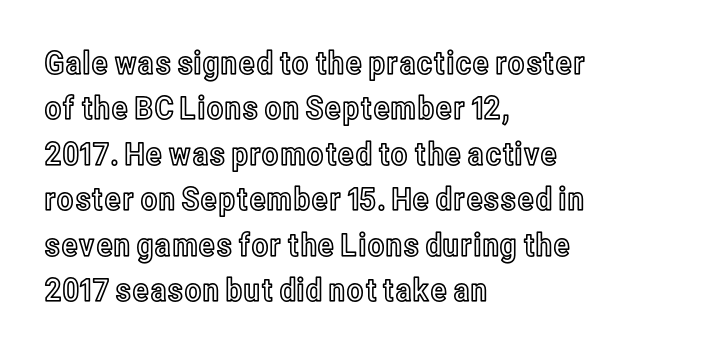
The tracking reads as untouched default to a designer's eye. The passage shown is not underscored anywhere. The font's upright variant was chosen for this text. Casual observation: everything's shoved over to the left. Varying glyph widths throughout — classic text-font behaviour.
